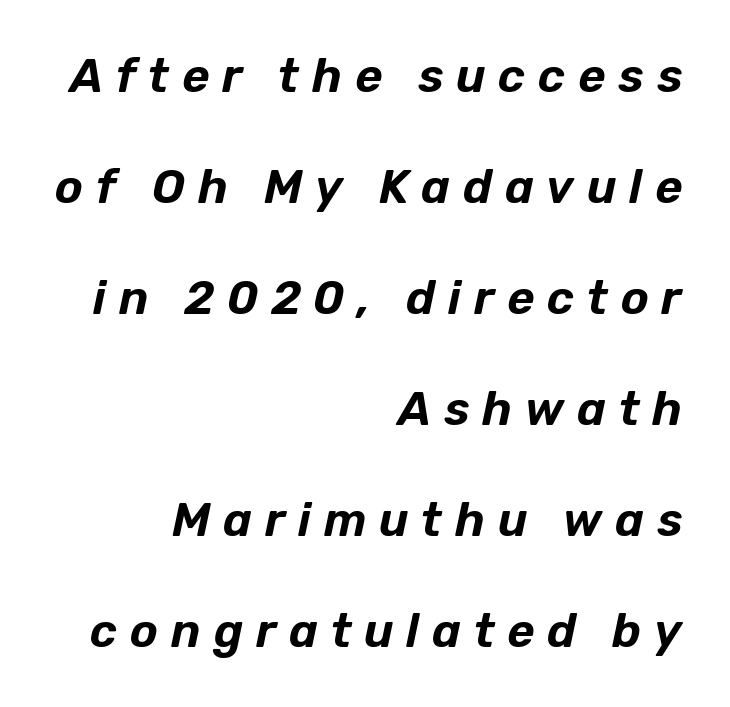
The image shows 47 px text type, italic (leaning right); set right-aligned, loose line spacing (2.36x), unusually wide letter spacing (+0.27 em), not underlined; low stroke contrast and a medium x-height.
